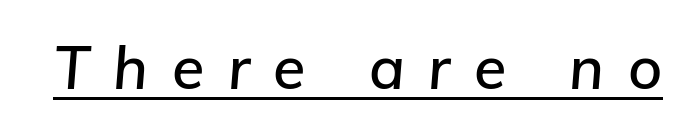
The image shows 59 px text type, italic (leaning right); set unusually wide letter spacing (+0.4 em), underlined; low stroke contrast and a medium x-height.
